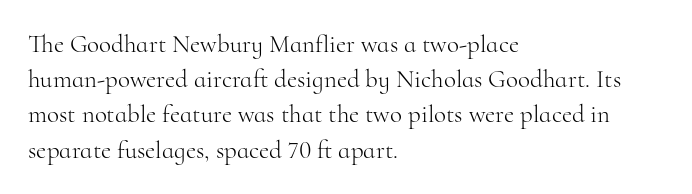
Weight: not bold — regular or lighter. Summary of vertical rhythm: regular, with standard interline spacing. Italic? Not at all — the glyphs are vertical. Words appear dense and cohesive because spacing is normal. Glance below the letters and you will spot only blank space.
